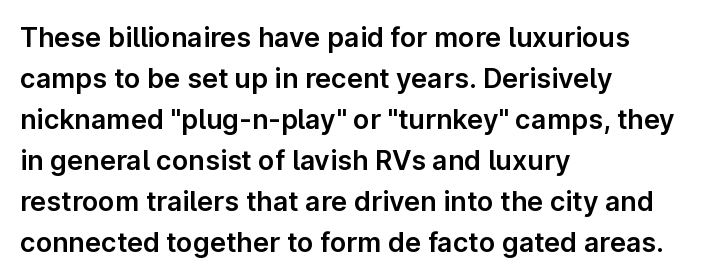
Underlining? Definitely not there. The passage shown stacks its lines at a standard gap. Tall strokes in this sample are plumb rather than angled. Is the block centered? No — it sits flush against the left margin.
